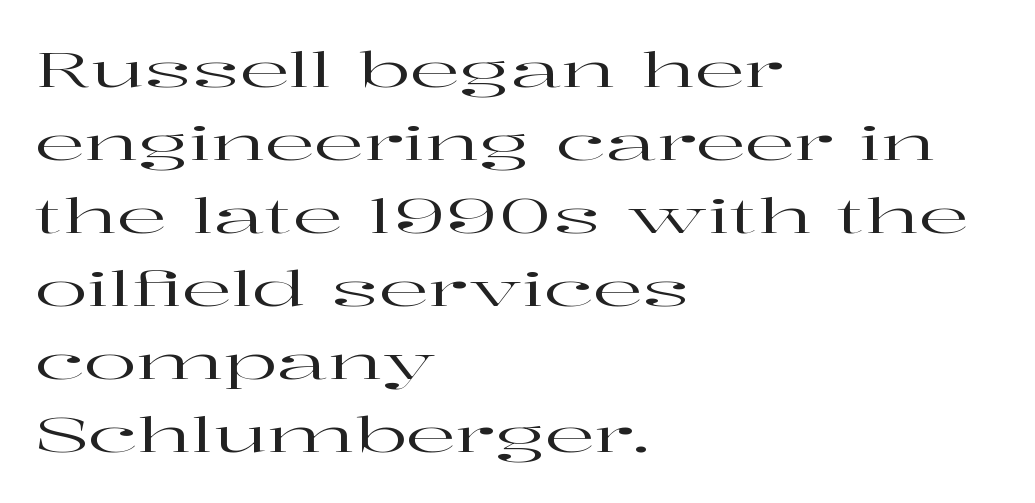
{"serif": "yes", "italic": "no", "width": "wide", "stroke_contrast": "high", "x_height": "medium", "monospaced": "no", "underline": "no", "align": "left", "line_spacing": "normal", "line_spacing_ratio": 1.49, "letter_spacing": "normal", "letter_spacing_em": 0.0, "glyph_px": 49}
